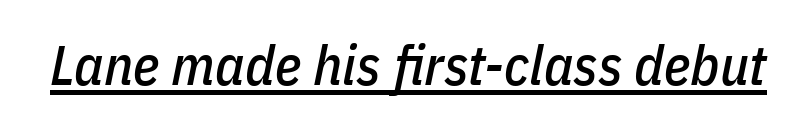
{"italic": "yes", "lean": "right", "slant_degrees": 11, "width": "condensed", "stroke_contrast": "low", "x_height": "medium", "monospaced": "no", "underline": "yes", "letter_spacing": "normal", "letter_spacing_em": 0.0, "glyph_px": 56}
